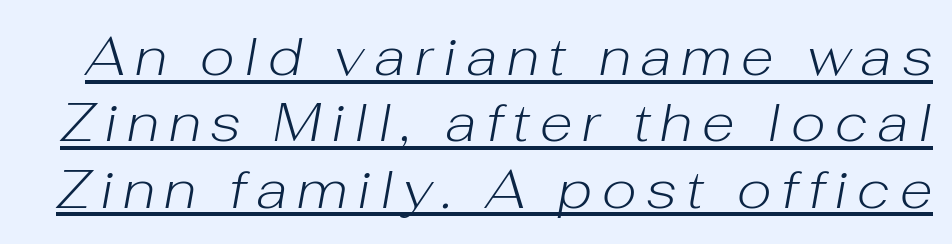
Think standard paragraph weight, or any step lighter than that. Style check: oblique. Think of a printed novel: that variable character pitch is what you see here. Is there an underline? Yes — a line sits under the letters.
